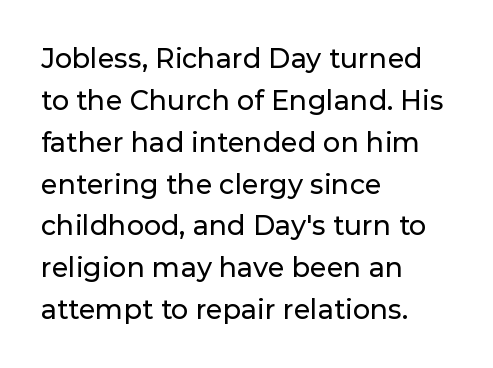
Decoration check: the copy has no underline. You can tell it's not italic because the verticals are truly vertical. Is the letter spacing exaggerated? No — it looks like the ordinary default. A classic flush-left, rag-right setting is used for this passage. Baseline-to-baseline distance is the conventional proportion of letter height.
